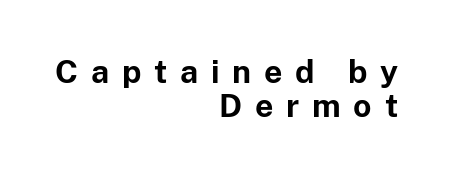
Q: Is the text bold? A: Yes.
Q: Is the text italic (slanted)? A: No, it is upright.
Q: Is the typeface a serif or a sans-serif typeface? A: Sans-serif.
Q: Is the text underlined? A: No.
Q: How is the paragraph aligned? A: Right-aligned.
Q: Is the spacing between letters normal or unusually wide? A: Unusually wide.
Q: Is the spacing between lines tight, normal or loose? A: Tight.
Q: Width (condensed, normal, or wide)? A: Normal.
Q: Stroke contrast? A: Low.
Q: x-height? A: Medium.
Q: Monospaced? A: No.
